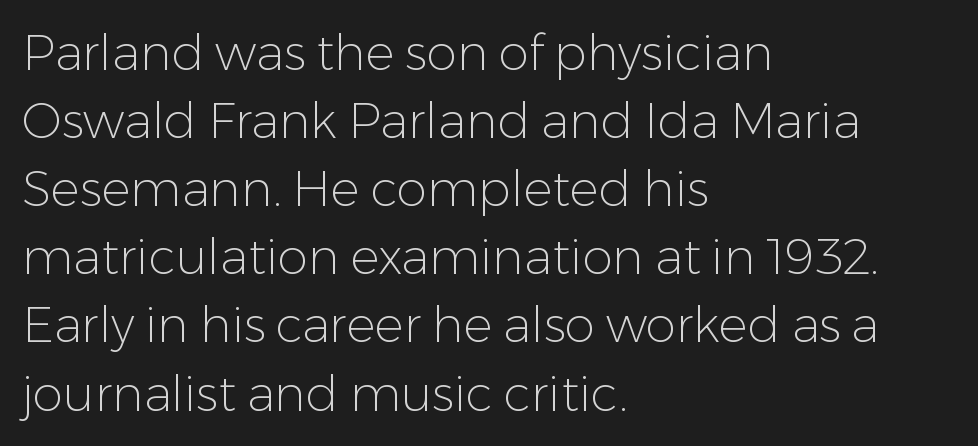
The passage shown has conventional tracking throughout. Note: no serifs on the glyphs. The baseline area is clear. The lettering holds an erect, upright posture throughout. The font is comparable to plain body text, perhaps lighter. Leftover space on each line is placed entirely after the last word.
